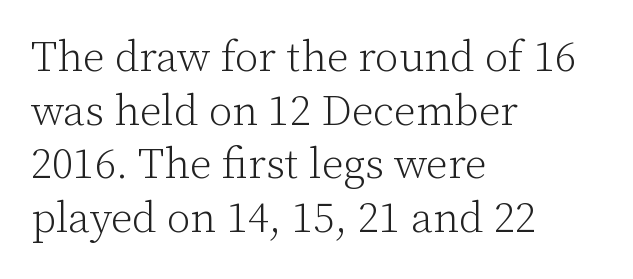
Q: Is the text bold? A: No.
Q: Is the text italic (slanted)? A: No, it is upright.
Q: Is the typeface a serif or a sans-serif typeface? A: Serif.
Q: Is the text underlined? A: No.
Q: How is the paragraph aligned? A: Left-aligned.
Q: Is the spacing between letters normal or unusually wide? A: Normal.
Q: Is the spacing between lines tight, normal or loose? A: Normal.
Q: Width (condensed, normal, or wide)? A: Normal.
Q: Stroke contrast? A: Low.
Q: x-height? A: Medium.
Q: Monospaced? A: No.
